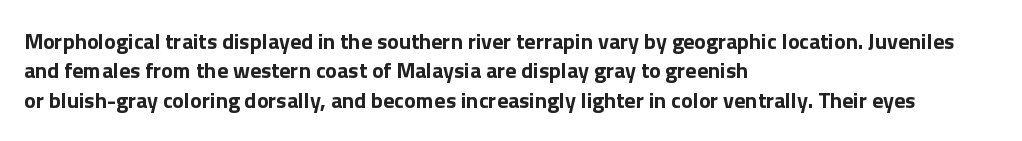
The image shows 22 px bold type, upright; set left-aligned, normal line spacing (1.33x), normal letter spacing, not underlined.
